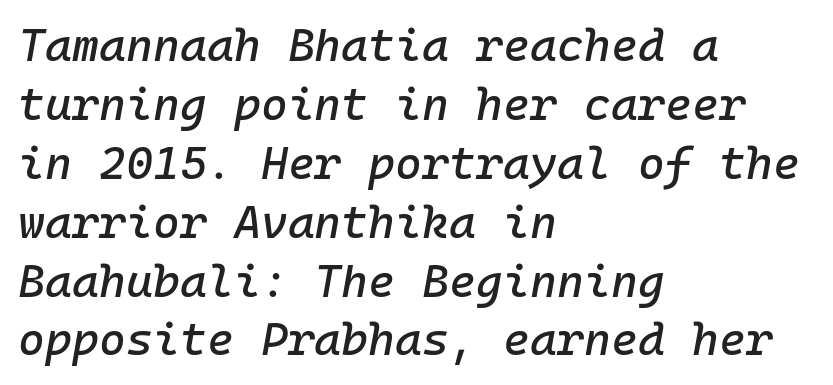
Q: Is the text italic (slanted)? A: Yes, it leans right by about 10 degrees.
Q: Is the text underlined? A: No.
Q: How is the paragraph aligned? A: Left-aligned.
Q: Is the spacing between letters normal or unusually wide? A: Normal.
Q: Is the spacing between lines tight, normal or loose? A: Normal.
Q: Width (condensed, normal, or wide)? A: Normal.
Q: Stroke contrast? A: Low.
Q: x-height? A: Medium.
Q: Monospaced? A: Yes.
